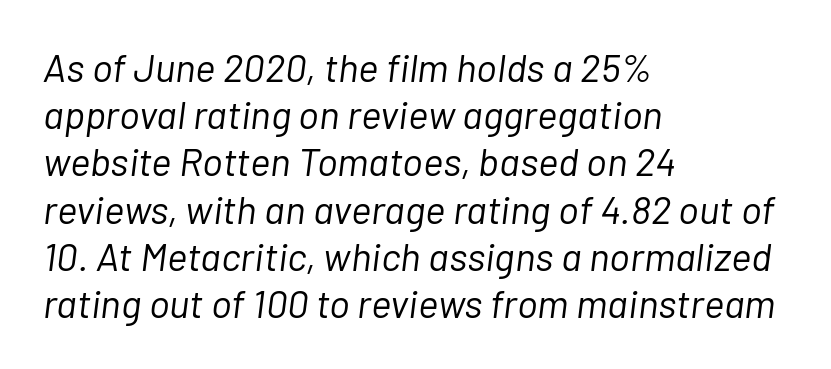
{"italic": "yes", "lean": "right", "slant_degrees": 7, "bold": "no", "weight": "light", "width": "normal", "stroke_contrast": "low", "x_height": "medium", "monospaced": "no", "underline": "no", "align": "left", "line_spacing_ratio": 1.21, "letter_spacing": "normal", "letter_spacing_em": 0.0, "glyph_px": 39}
